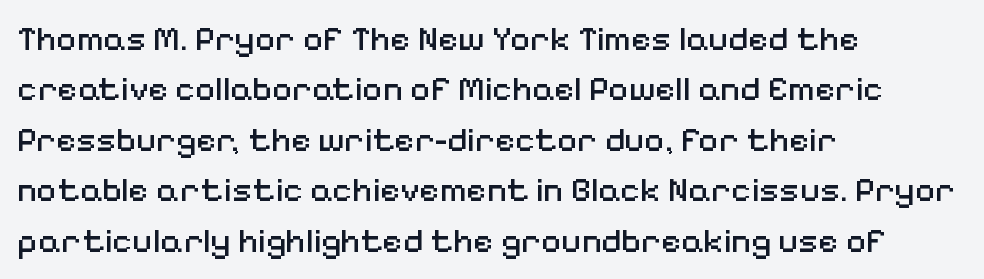
Q: Is the text bold? A: No.
Q: Is the text italic (slanted)? A: No, it is upright.
Q: Is the typeface a serif or a sans-serif typeface? A: Sans-serif.
Q: Is the text underlined? A: No.
Q: How is the paragraph aligned? A: Left-aligned.
Q: Is the spacing between letters normal or unusually wide? A: Normal.
Q: Is the spacing between lines tight, normal or loose? A: Normal.
Q: Width (condensed, normal, or wide)? A: Normal.
Q: Stroke contrast? A: Medium.
Q: x-height? A: Medium.
Q: Monospaced? A: No.
